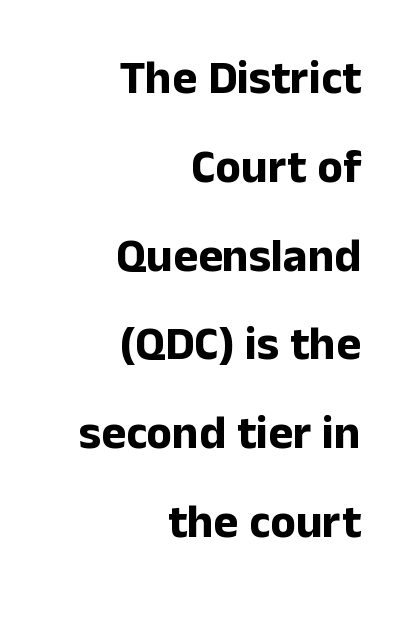
The image shows 47 px bold sans-serif type, upright; set right-aligned, line spacing 1.89x, normal letter spacing, not underlined; low stroke contrast and a medium x-height.
